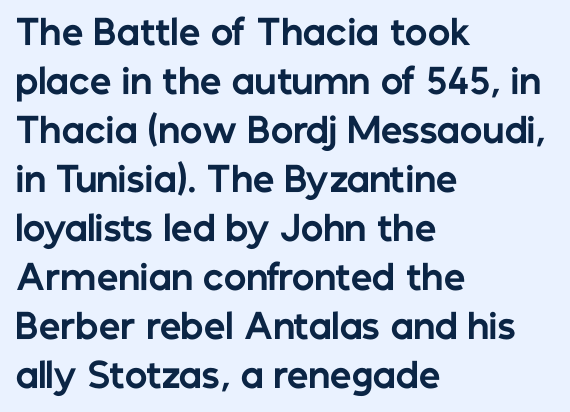
The image shows 34 px bold sans-serif type, upright; set left-aligned, normal line spacing (1.44x), normal letter spacing, not underlined; low stroke contrast and a medium x-height.
